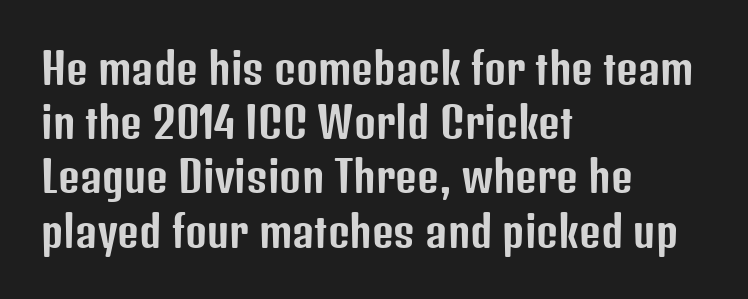
{"serif": "no", "italic": "no", "width": "condensed", "stroke_contrast": "low", "x_height": "medium", "monospaced": "no", "underline": "no", "align": "left", "line_spacing": "normal", "line_spacing_ratio": 1.29, "letter_spacing": "normal", "letter_spacing_em": 0.0, "glyph_px": 42}
